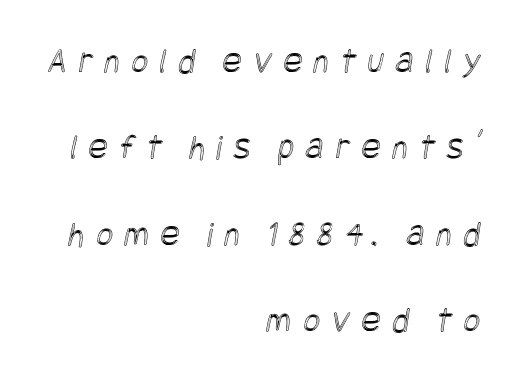
{"width": "condensed", "x_height": "large", "underline": "no", "align": "right", "line_spacing": "loose", "line_spacing_ratio": 2.4, "letter_spacing": "wide", "letter_spacing_em": 0.32, "glyph_px": 36}
